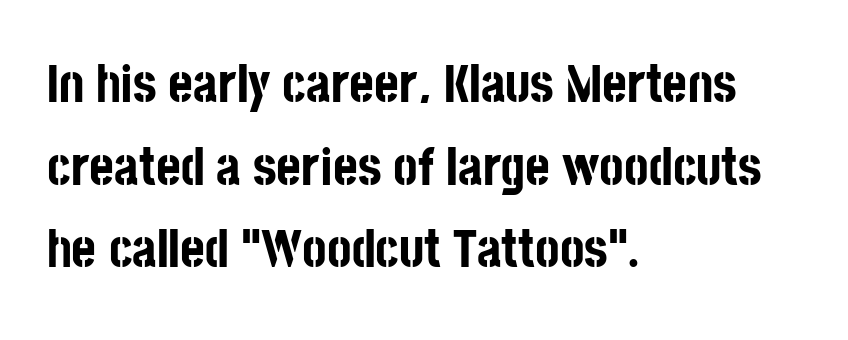
Q: Is the text bold? A: Yes.
Q: Is the text italic (slanted)? A: No, it is upright.
Q: Is the typeface a serif or a sans-serif typeface? A: Sans-serif.
Q: Is the text underlined? A: No.
Q: How is the paragraph aligned? A: Left-aligned.
Q: Is the spacing between letters normal or unusually wide? A: Normal.
Q: Is the spacing between lines tight, normal or loose? A: Normal.
Q: Width (condensed, normal, or wide)? A: Condensed.
Q: Stroke contrast? A: Low.
Q: x-height? A: Large.
Q: Monospaced? A: No.
